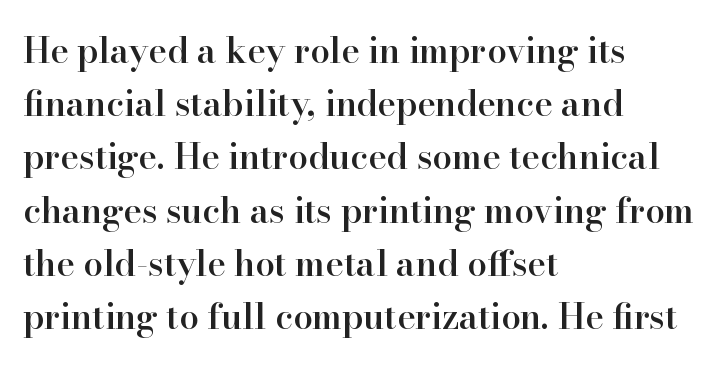
{"serif": "yes", "italic": "no", "bold": "semi", "weight": "semibold", "width": "normal", "stroke_contrast": "high", "x_height": "small", "monospaced": "no", "underline": "no", "align": "left", "line_spacing": "normal", "line_spacing_ratio": 1.52, "letter_spacing": "normal", "letter_spacing_em": 0.0, "glyph_px": 35}
